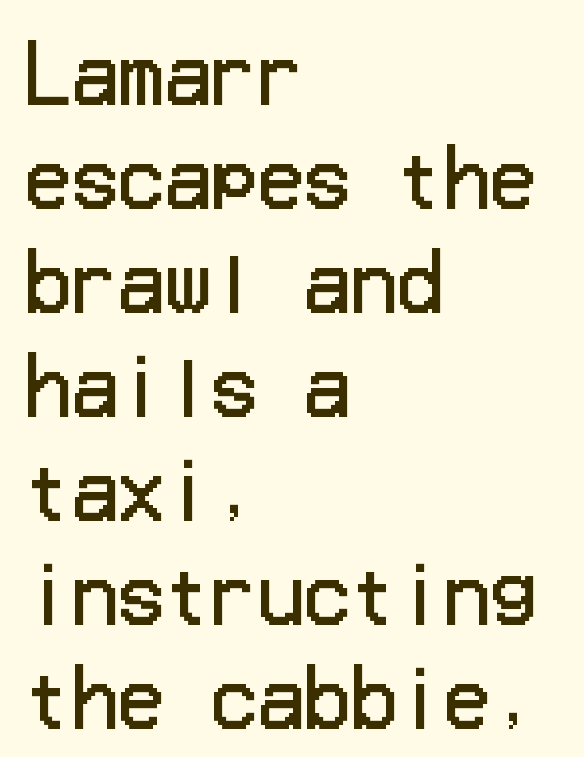
The letters carry no serifs — their stems end cleanly without finishing strokes. Posture: upright roman. A student would call this left alignment; a typographer would say flush left, rag right. Caption: face not bold, strokes unweighted. The tracking reads as untouched default to a designer's eye. Unmarked baselines from the first word to the last.
